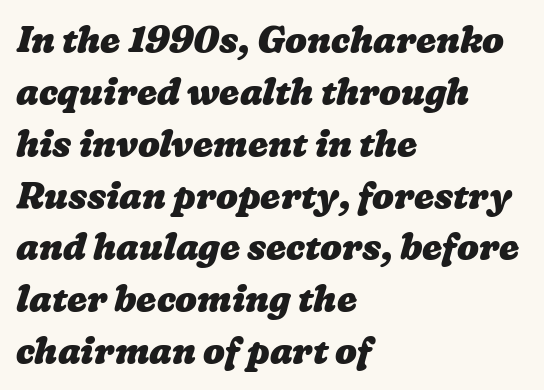
Caption: bold face, heavy strokes. Think of a printed novel: that variable character pitch is what you see here. Honestly, the letter spacing is just normal — you wouldn't notice it. Short and long lines alike share a common starting point at left.
